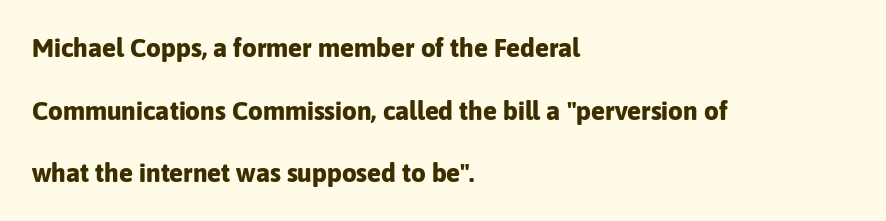
Q: Is the text bold? A: Yes.
Q: Is the text italic (slanted)? A: No, it is upright.
Q: Is the text underlined? A: No.
Q: How is the paragraph aligned? A: Left-aligned.
Q: Is the spacing between letters normal or unusually wide? A: Normal.
Q: Is the spacing between lines tight, normal or loose? A: Loose.
